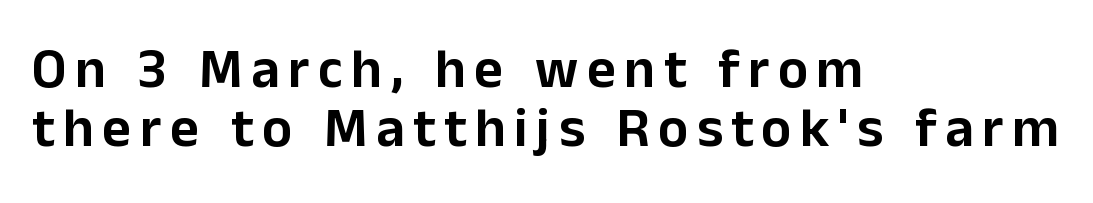
The image shows 56 px sans-serif type, upright; set left-aligned, tight line spacing (1.06x), not underlined; low stroke contrast and a medium x-height.
